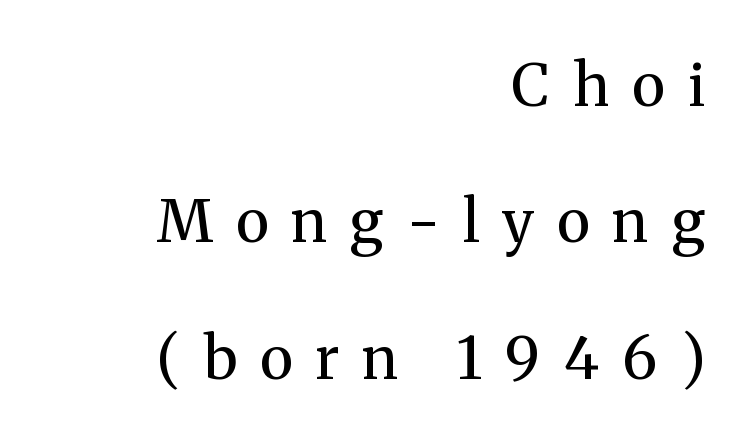
A typesetter would call this leading open, well beyond the default. Every row of glyphs terminates at an identical x-position on the right. The letters stand upright; this is a roman face. Words float on clear page, feet unadorned. To sum up the face: it has serifs.
